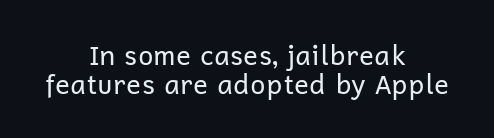
The image shows 27 px text type, upright; set centered, tight line spacing (1.07x), normal letter spacing, not underlined.
